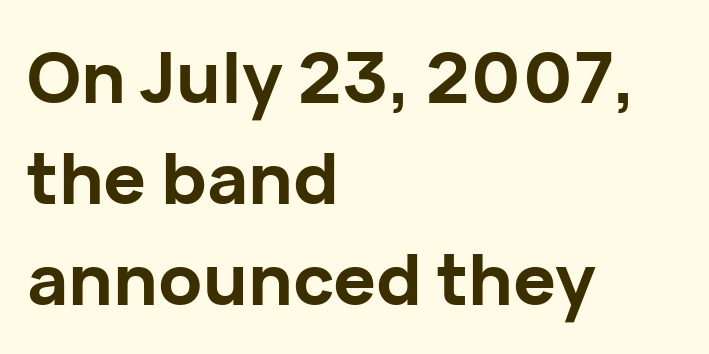
This sample has the flowing, uneven cadence of proportional lettering. The rendering shows plain stroke endings on the letterforms — a sans-serif design. Nobody touched the tracking dial on this one. Nope, not italic — everything's standing straight.
